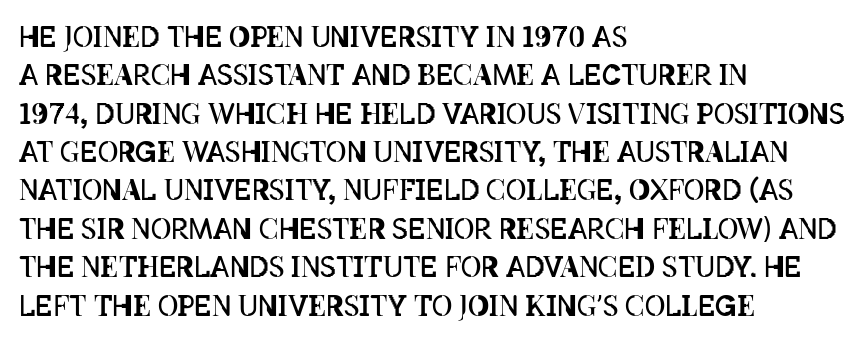
{"italic": "no", "bold": "no", "weight": "regular", "width": "condensed", "stroke_contrast": "low", "x_height": "large", "monospaced": "no", "underline": "no", "align": "left", "line_spacing": "normal", "line_spacing_ratio": 1.37, "letter_spacing": "normal", "letter_spacing_em": 0.0, "glyph_px": 28}
